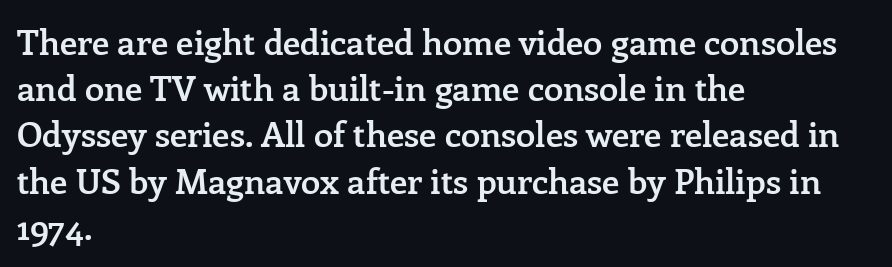
The image shows 35 px semibold serif type, upright; set left-aligned, normal line spacing (1.32x), normal letter spacing, not underlined; low stroke contrast and a medium x-height.
